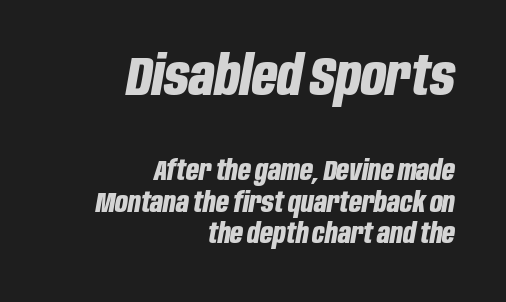
Q: Is the text bold? A: Yes.
Q: Is the text italic (slanted)? A: Yes, it leans right by about 10 degrees.
Q: Is the text underlined? A: No.
Q: How is the paragraph aligned? A: Right-aligned.
Q: Is the spacing between letters normal or unusually wide? A: Normal.
Q: Is the spacing between lines tight, normal or loose? A: Tight.
Q: Which block of text is set in a larger size, the first (top) or the second (bottom)? A: The first (top) one.
Q: Width (condensed, normal, or wide)? A: Condensed.
Q: Stroke contrast? A: Low.
Q: x-height? A: Large.
Q: Monospaced? A: No.
